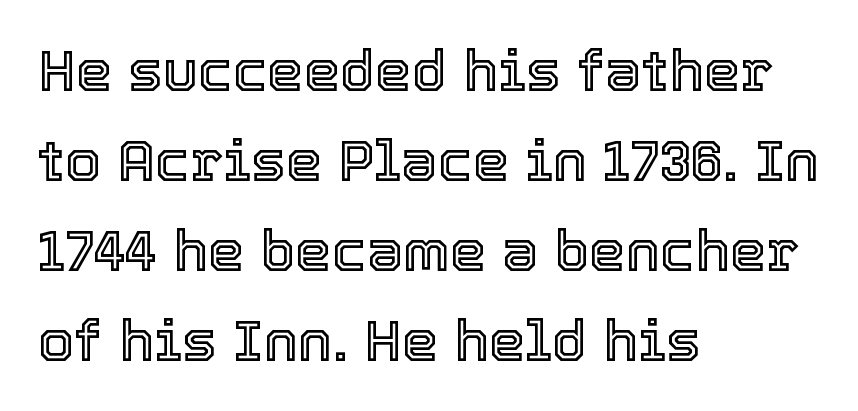
Q: Is the text italic (slanted)? A: No, it is upright.
Q: Is the text underlined? A: No.
Q: How is the paragraph aligned? A: Left-aligned.
Q: Is the spacing between letters normal or unusually wide? A: Normal.
Q: Is the spacing between lines tight, normal or loose? A: Normal.
Q: Width (condensed, normal, or wide)? A: Normal.
Q: x-height? A: Medium.
Q: Monospaced? A: No.
